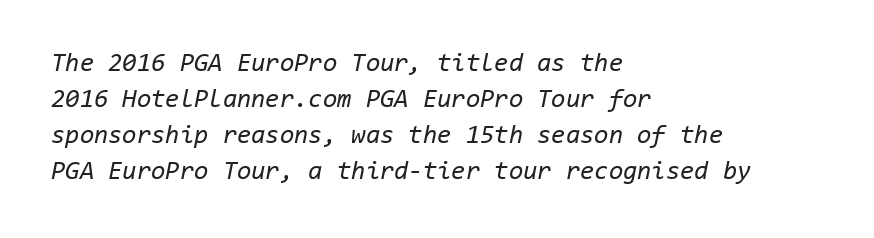
{"italic": "yes", "lean": "right", "slant_degrees": 11, "bold": "no", "underline": "no", "align": "left", "line_spacing": "normal", "line_spacing_ratio": 1.39, "letter_spacing": "normal", "letter_spacing_em": 0.0, "glyph_px": 26}
